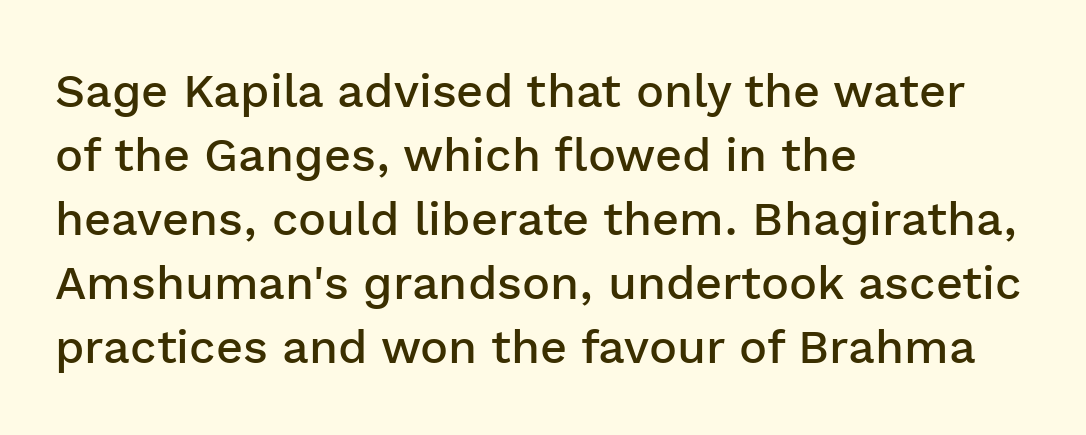
Q: Is the text bold? A: Semi-bold.
Q: Is the text italic (slanted)? A: No, it is upright.
Q: Is the typeface a serif or a sans-serif typeface? A: Sans-serif.
Q: Is the text underlined? A: No.
Q: How is the paragraph aligned? A: Left-aligned.
Q: Is the spacing between letters normal or unusually wide? A: Normal.
Q: Is the spacing between lines tight, normal or loose? A: Normal.
Q: Width (condensed, normal, or wide)? A: Normal.
Q: Stroke contrast? A: Low.
Q: x-height? A: Medium.
Q: Monospaced? A: No.
